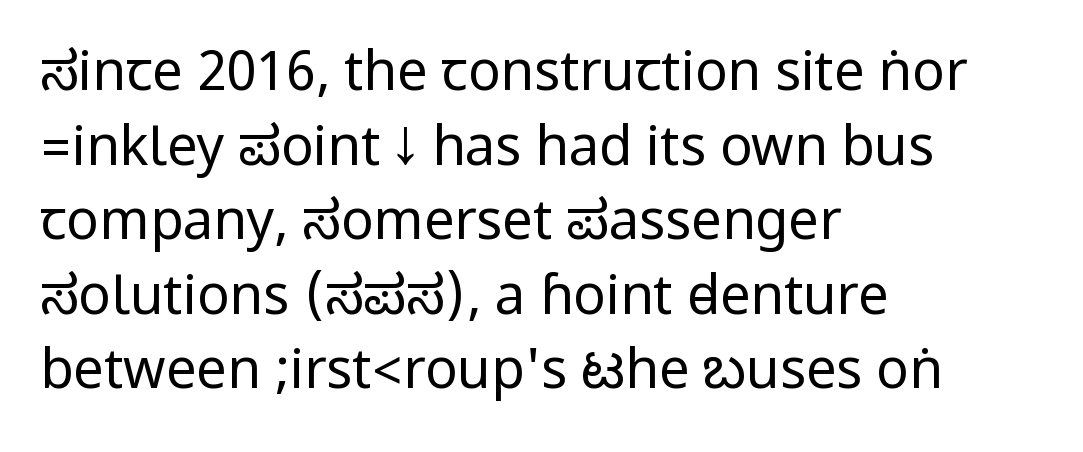
Q: Is the text bold? A: No.
Q: Is the text italic (slanted)? A: No, it is upright.
Q: Is the typeface a serif or a sans-serif typeface? A: Sans-serif.
Q: Is the text underlined? A: No.
Q: How is the paragraph aligned? A: Left-aligned.
Q: Is the spacing between letters normal or unusually wide? A: Normal.
Q: Is the spacing between lines tight, normal or loose? A: Normal.
Q: Width (condensed, normal, or wide)? A: Condensed.
Q: Stroke contrast? A: Low.
